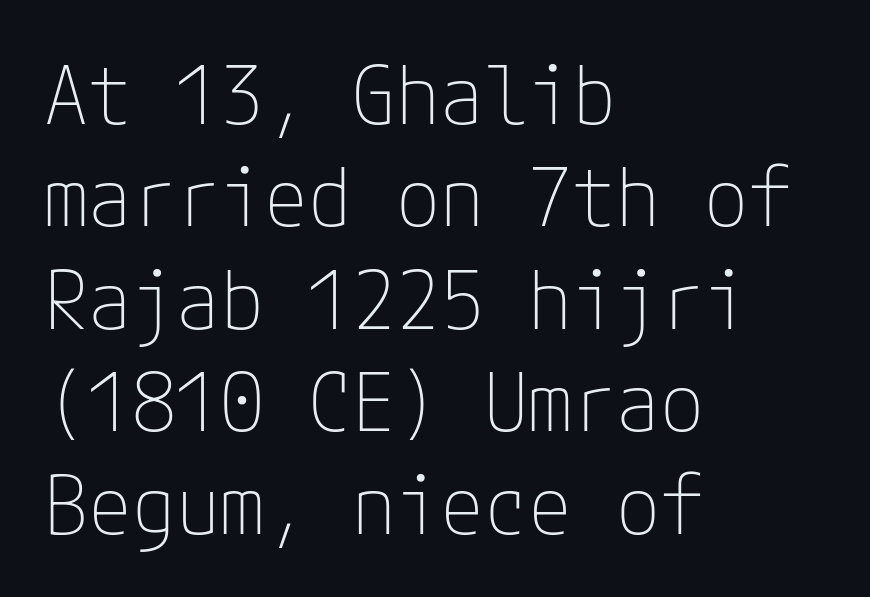
Q: Is the text bold? A: No.
Q: Is the text italic (slanted)? A: No, it is upright.
Q: Is the typeface a serif or a sans-serif typeface? A: Sans-serif.
Q: Is the text underlined? A: No.
Q: How is the paragraph aligned? A: Left-aligned.
Q: Is the spacing between letters normal or unusually wide? A: Normal.
Q: Is the spacing between lines tight, normal or loose? A: Normal.
Q: Width (condensed, normal, or wide)? A: Normal.
Q: Stroke contrast? A: Low.
Q: x-height? A: Medium.
